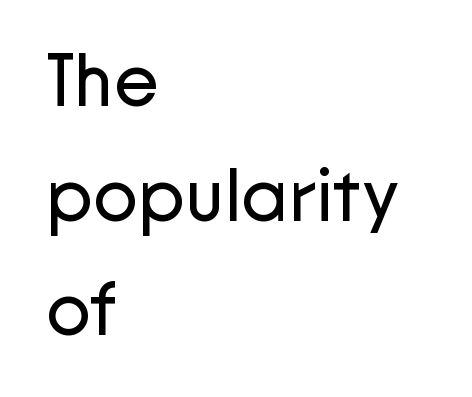
This sample uses plain, unmodified letter spacing. The lettering stays uniformly vertical, giving the passage a roman look. Here the designer chose a conventional face with non-uniform glyph widths. Underline: absent. The rendering shows plain stroke endings on the letterforms — a sans-serif design. Quick note: interline space is typical.
